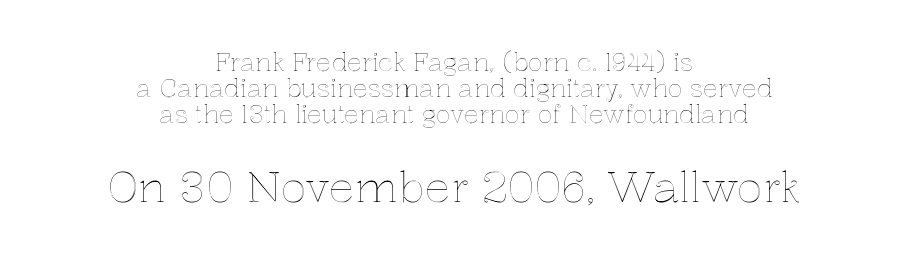
Is this a fixed-width face? No — the glyphs have proportional, varying widths. Tall strokes in this sample are plumb rather than angled. The designer gave the closing block more size than the opening block. Students, observe: this is what under-led, compact text looks like. The space directly below the letters is spotless.
